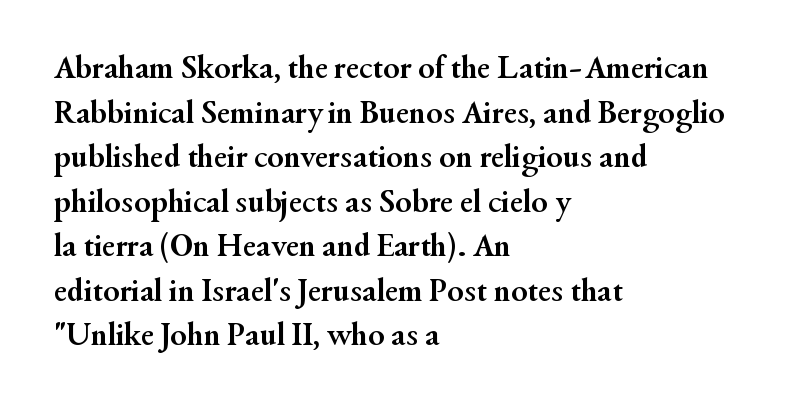
{"serif": "yes", "italic": "no", "bold": "yes", "weight": "semibold", "width": "normal", "stroke_contrast": "medium", "x_height": "small", "monospaced": "no", "underline": "no", "align": "left", "line_spacing": "normal", "line_spacing_ratio": 1.35, "letter_spacing": "normal", "letter_spacing_em": 0.0, "glyph_px": 33}
